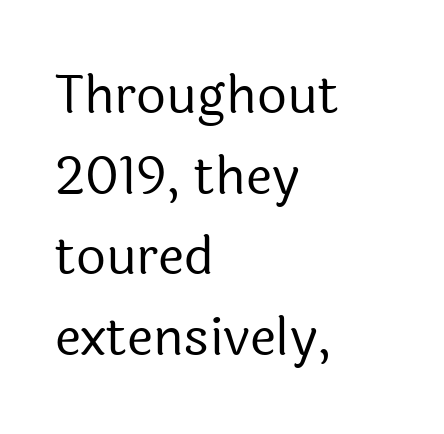
Q: Is the text bold? A: No.
Q: Is the text italic (slanted)? A: No, it is upright.
Q: Is the typeface a serif or a sans-serif typeface? A: Sans-serif.
Q: Is the text underlined? A: No.
Q: How is the paragraph aligned? A: Left-aligned.
Q: Is the spacing between letters normal or unusually wide? A: Normal.
Q: Is the spacing between lines tight, normal or loose? A: Normal.
Q: Width (condensed, normal, or wide)? A: Normal.
Q: x-height? A: Medium.
Q: Monospaced? A: No.
